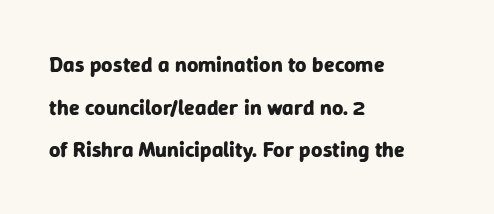
Q: Is the text bold? A: Yes.
Q: Is the text italic (slanted)? A: No, it is upright.
Q: Is the text underlined? A: No.
Q: How is the paragraph aligned? A: Left-aligned.
Q: Is the spacing between letters normal or unusually wide? A: Normal.
Q: Is the spacing between lines tight, normal or loose? A: Loose.
